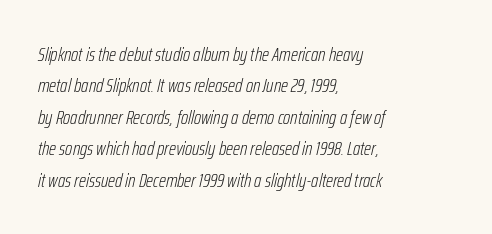
The image shows 20 px text type, italic (leaning right); set left-aligned, normal line spacing (1.57x), normal letter spacing, not underlined.
